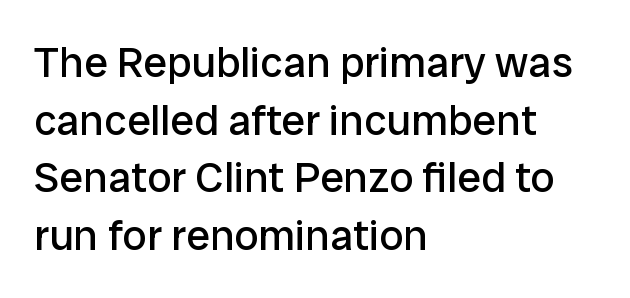
Q: Is the text bold? A: No.
Q: Is the text italic (slanted)? A: No, it is upright.
Q: Is the typeface a serif or a sans-serif typeface? A: Sans-serif.
Q: Is the text underlined? A: No.
Q: How is the paragraph aligned? A: Left-aligned.
Q: Is the spacing between letters normal or unusually wide? A: Normal.
Q: Is the spacing between lines tight, normal or loose? A: Normal.
Q: Width (condensed, normal, or wide)? A: Normal.
Q: Stroke contrast? A: Low.
Q: x-height? A: Medium.
Q: Monospaced? A: No.
